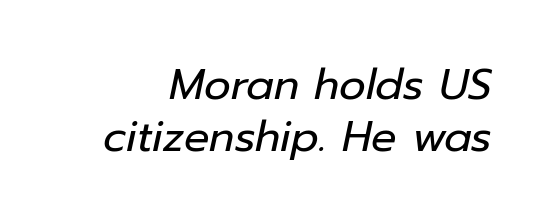
The image shows 42 px regular-weight type, italic (leaning right); set line spacing 1.23x, normal letter spacing, not underlined; low stroke contrast and a medium x-height.
